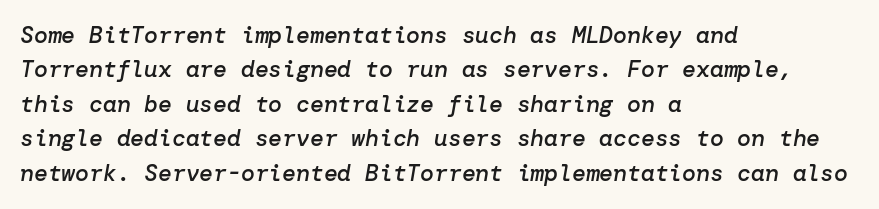
Normally led — the rows are evenly, conventionally spaced. Spacing between characters is what you'd get straight out of the box. Quick note: underline off. The text block is weighted toward the left margin, trailing off unevenly rightward. A typesetter would mark this as italic.
